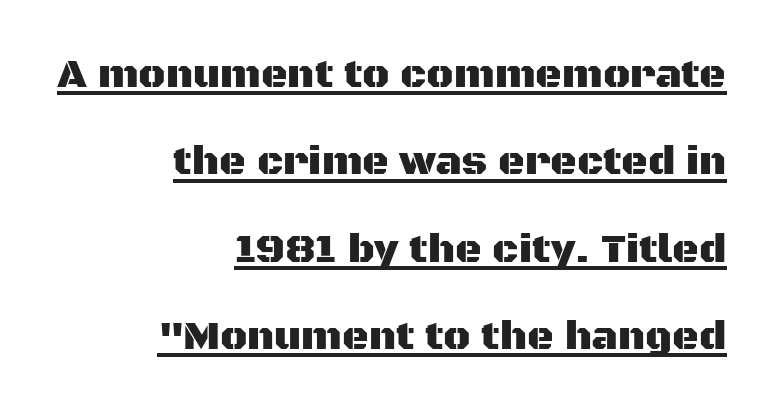
{"serif": "no", "italic": "no", "width": "normal", "stroke_contrast": "medium", "x_height": "large", "monospaced": "no", "underline": "yes", "align": "right", "line_spacing": "loose", "line_spacing_ratio": 2.13, "letter_spacing": "normal", "letter_spacing_em": 0.0, "glyph_px": 41}
